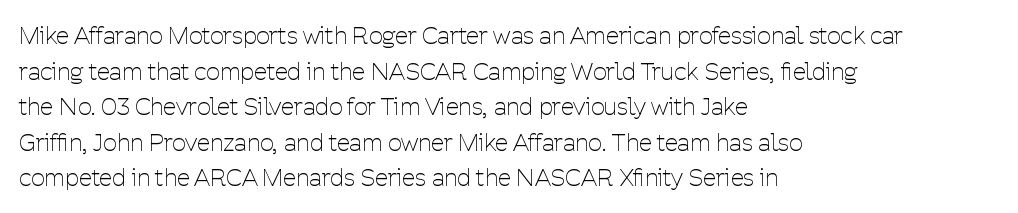
Q: Is the text bold? A: No.
Q: Is the text italic (slanted)? A: No, it is upright.
Q: Is the text underlined? A: No.
Q: How is the paragraph aligned? A: Left-aligned.
Q: Is the spacing between letters normal or unusually wide? A: Normal.
Q: Is the spacing between lines tight, normal or loose? A: Normal.
